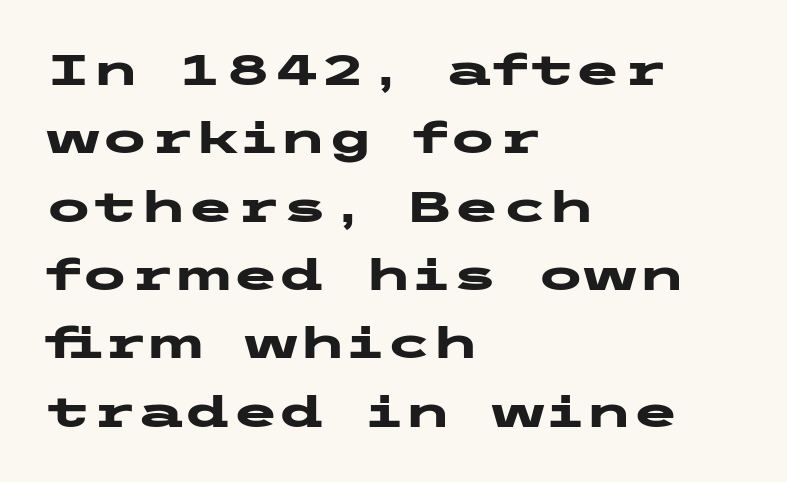
Q: Is the text bold? A: Yes.
Q: Is the text italic (slanted)? A: No, it is upright.
Q: Is the typeface a serif or a sans-serif typeface? A: Sans-serif.
Q: Is the text underlined? A: No.
Q: How is the paragraph aligned? A: Left-aligned.
Q: Is the spacing between letters normal or unusually wide? A: Normal.
Q: Is the spacing between lines tight, normal or loose? A: Normal.
Q: Width (condensed, normal, or wide)? A: Wide.
Q: Stroke contrast? A: Low.
Q: x-height? A: Medium.
